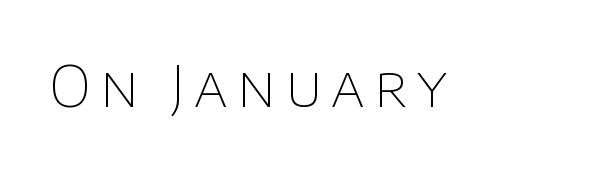
The image shows 56 px thin sans-serif type, upright; set not underlined; low stroke contrast and a large x-height.
